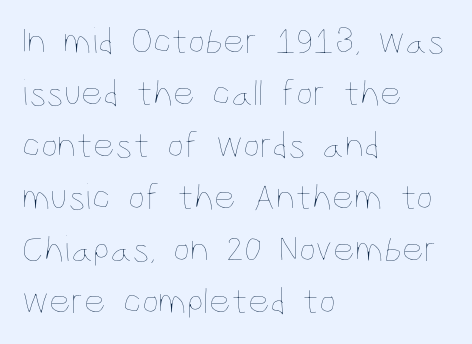
The image shows 38 px thin, condensed type, upright; set left-aligned, normal line spacing (1.37x), normal letter spacing, not underlined; low stroke contrast and a large x-height.
